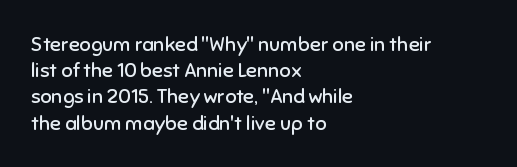
{"italic": "no", "bold": "no", "underline": "no", "align": "left", "line_spacing": "normal", "line_spacing_ratio": 1.31, "letter_spacing": "normal", "letter_spacing_em": 0.0, "glyph_px": 20}
